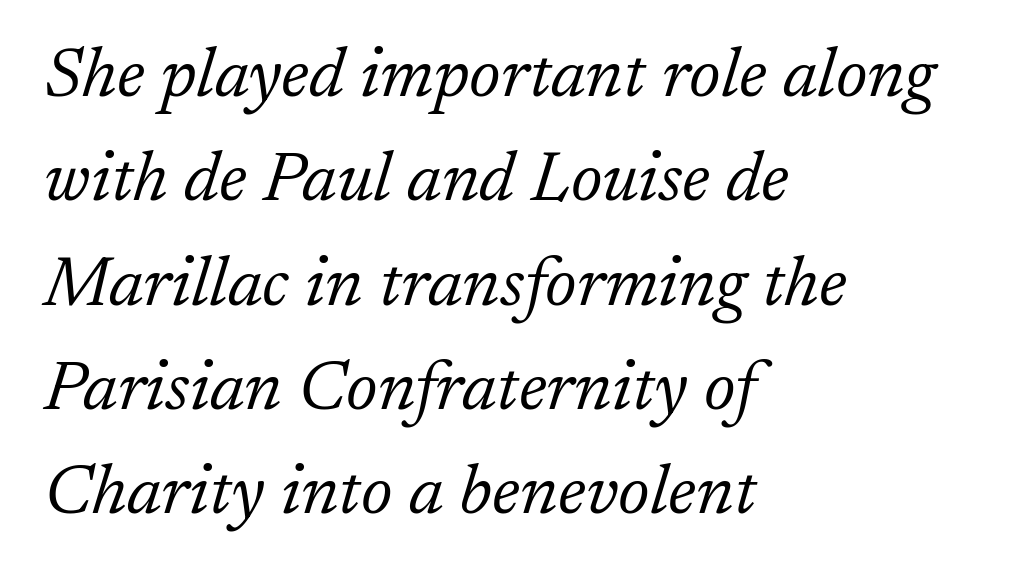
{"serif": "yes", "italic": "yes", "lean": "right", "slant_degrees": 17, "bold": "no", "weight": "light", "width": "normal", "stroke_contrast": "low", "x_height": "medium", "monospaced": "no", "underline": "no", "align": "left", "line_spacing": "normal", "line_spacing_ratio": 1.49, "letter_spacing": "normal", "letter_spacing_em": 0.0, "glyph_px": 70}
